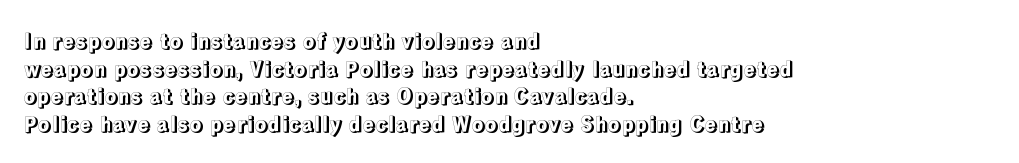
Line starts are locked; line ends wander. Leading matches the norm, producing a regular column. Characters remain perfectly vertical along every line. The area under the type is left untouched. Caption: standard tracking, unaltered.
